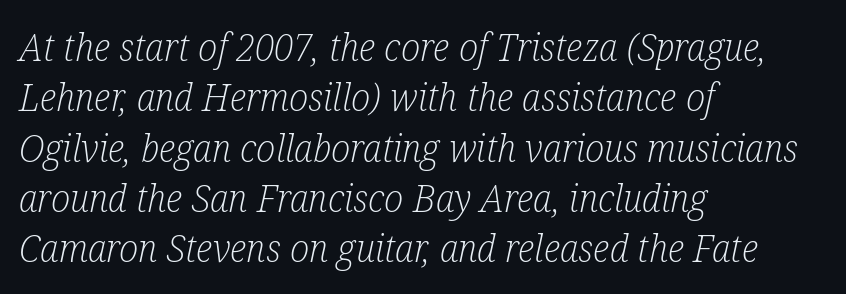
The image shows 39 px light, condensed serif type, italic (leaning right); set left-aligned, normal line spacing (1.29x), normal letter spacing, not underlined; low stroke contrast and a medium x-height.
